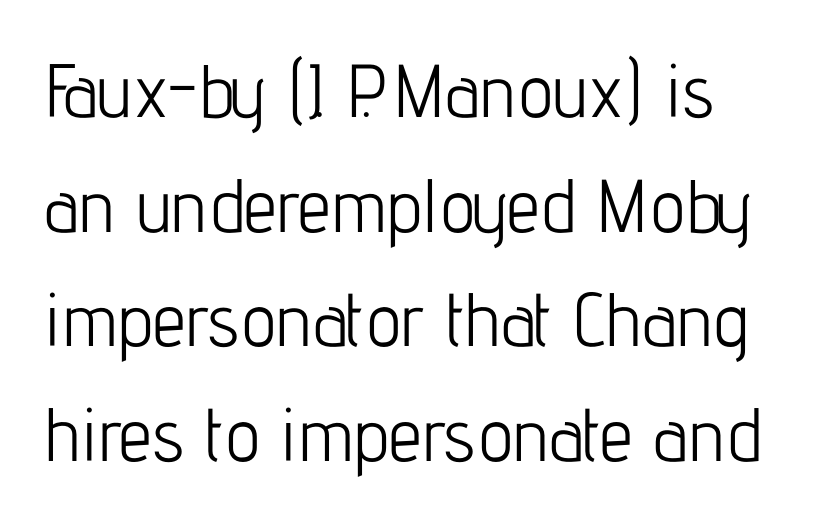
A student would call this left alignment; a typographer would say flush left, rag right. Unlike italic type, these characters show no tilt at all. The characters display no serif detailing; their extremities are plain. Leading: standard. These lines are rendered in a variable-pitch font. The tracking reads as untouched default to a designer's eye.
